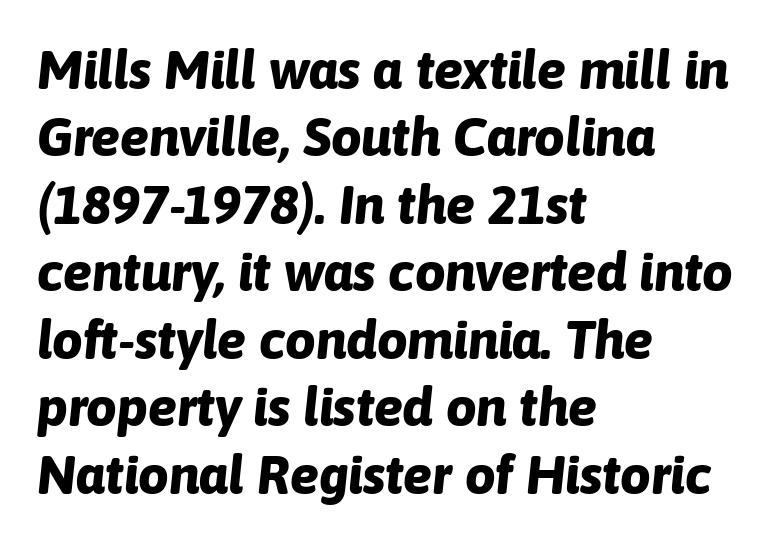
{"italic": "yes", "lean": "right", "slant_degrees": 6, "bold": "yes", "weight": "bold", "width": "normal", "stroke_contrast": "low", "x_height": "medium", "monospaced": "no", "underline": "no", "align": "left", "line_spacing": "normal", "line_spacing_ratio": 1.25, "letter_spacing": "normal", "letter_spacing_em": 0.0, "glyph_px": 54}
